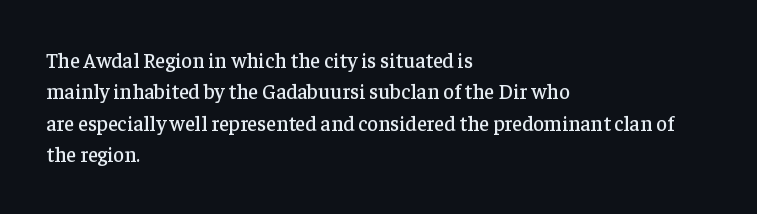
Unmarked baselines from the first word to the last. Every character sits straight up, as roman type does. The lines in this sample share a left origin and differ only in where they stop. Summary of vertical rhythm: regular, with standard interline spacing. Inter-character spacing is left at the font's built-in metrics.
